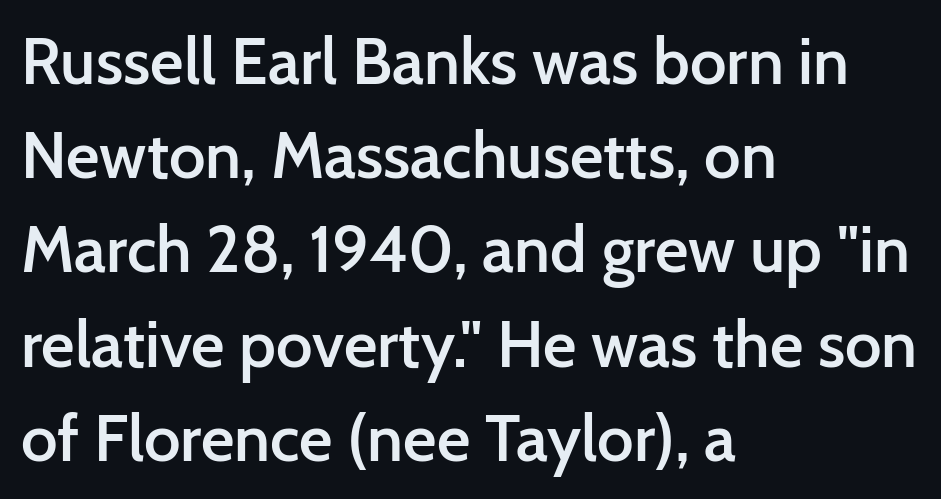
{"serif": "no", "italic": "no", "bold": "semi", "weight": "semibold", "width": "normal", "stroke_contrast": "low", "x_height": "medium", "monospaced": "no", "underline": "no", "align": "left", "line_spacing": "normal", "line_spacing_ratio": 1.45, "letter_spacing": "normal", "letter_spacing_em": 0.0, "glyph_px": 65}
